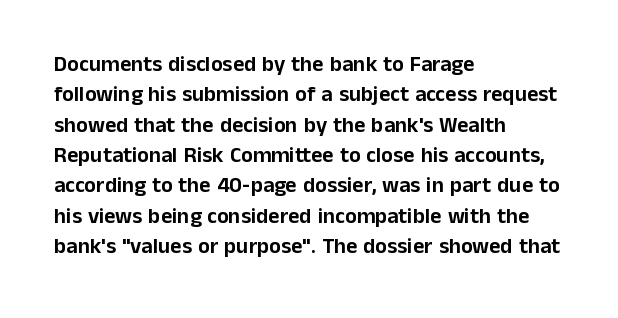
{"italic": "no", "underline": "no", "align": "left", "line_spacing": "normal", "line_spacing_ratio": 1.38, "letter_spacing": "normal", "letter_spacing_em": 0.0, "glyph_px": 22}
